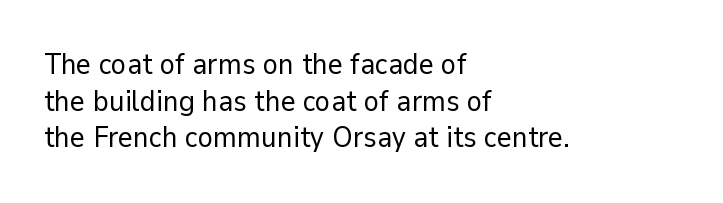
The letters advance in unequal steps, a hallmark of proportional type. The string is rendered with underlining switched off. The axis of the letterforms is exactly vertical. Honestly, the letter spacing is just normal — you wouldn't notice it. No chunkiness to these letters — they're not bold. The rendering uses a moderate line-height, typical for paragraphs.
